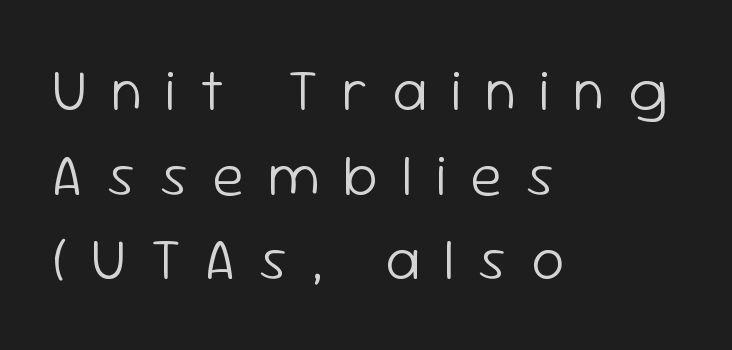
{"serif": "no", "italic": "no", "bold": "no", "weight": "light", "width": "normal", "stroke_contrast": "low", "x_height": "medium", "monospaced": "no", "underline": "no", "align": "left", "line_spacing": "normal", "line_spacing_ratio": 1.46, "letter_spacing": "wide", "letter_spacing_em": 0.41, "glyph_px": 58}
